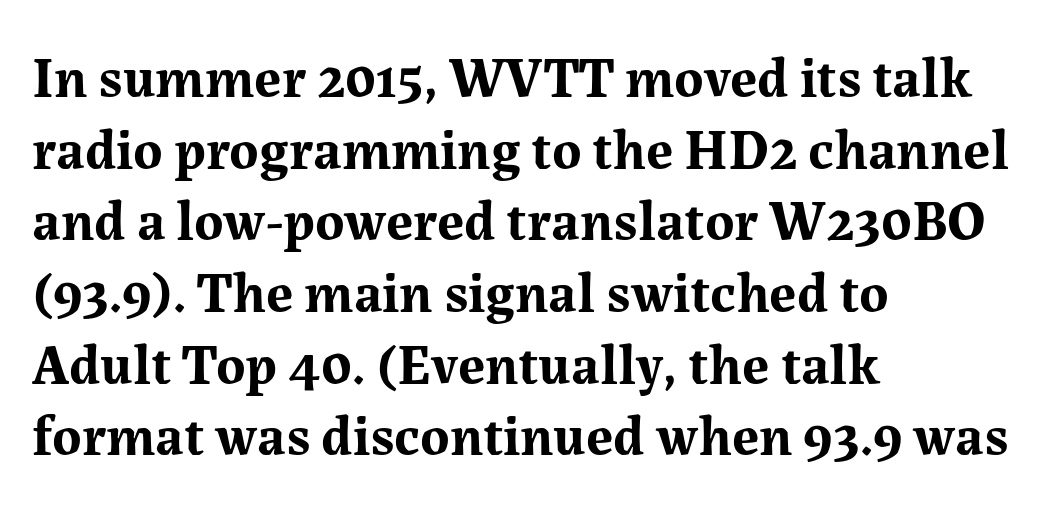
The image shows 56 px bold serif type, upright; set left-aligned, normal line spacing (1.28x), normal letter spacing, not underlined; medium stroke contrast and a medium x-height.
